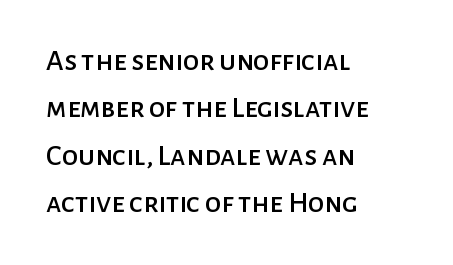
{"serif": "no", "italic": "no", "width": "normal", "stroke_contrast": "low", "x_height": "medium", "monospaced": "no", "underline": "no", "align": "left", "line_spacing": "normal", "line_spacing_ratio": 1.58, "letter_spacing": "normal", "letter_spacing_em": 0.0, "glyph_px": 30}
